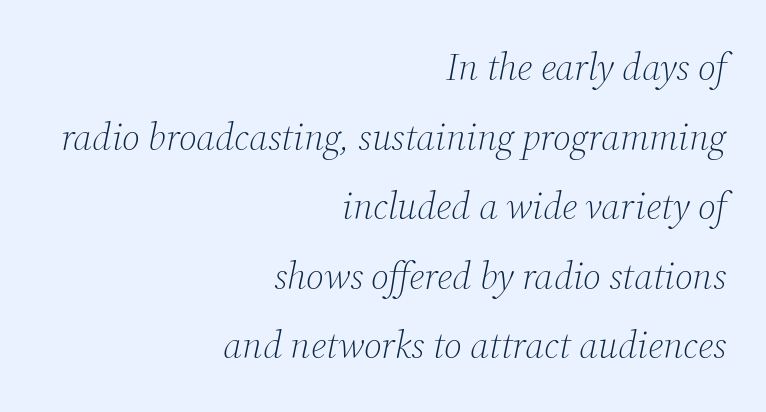
The image shows 38 px light serif type, italic (leaning right); set right-aligned, line spacing 1.83x, normal letter spacing, not underlined; medium stroke contrast and a medium x-height.
